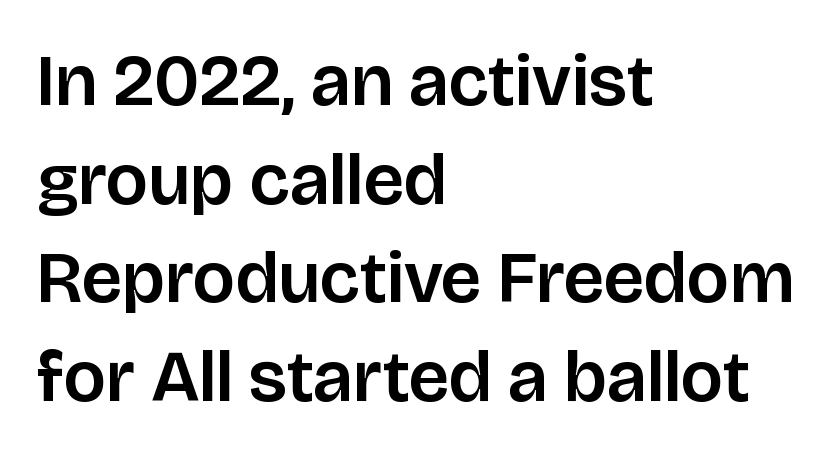
The compositor pushed each line to the left boundary. You can tell it's not italic because the verticals are truly vertical. Characters follow at the spacing the type designer built in. This sample has the flowing, uneven cadence of proportional lettering. Bare-footed words on every line.
